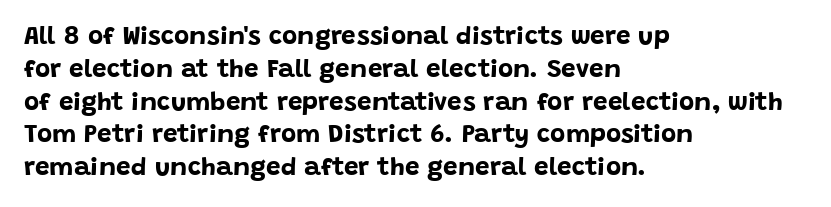
The image shows 26 px bold type, upright; set left-aligned, normal line spacing (1.26x), normal letter spacing, not underlined.
